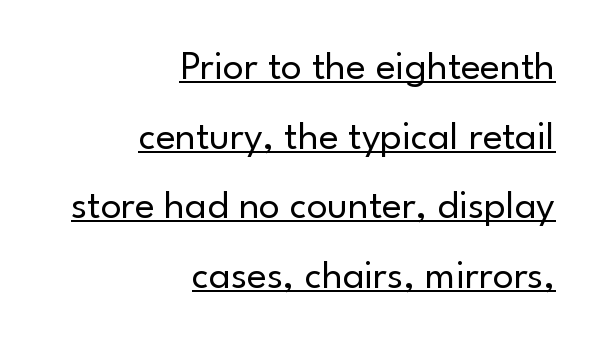
Inter-character spacing is left at the font's built-in metrics. Somebody hit Ctrl+U on this one — the words are underlined. No letter is thick-stroked: the sample isn't bold. The block of text has a typical density, with ordinary space between rows.
